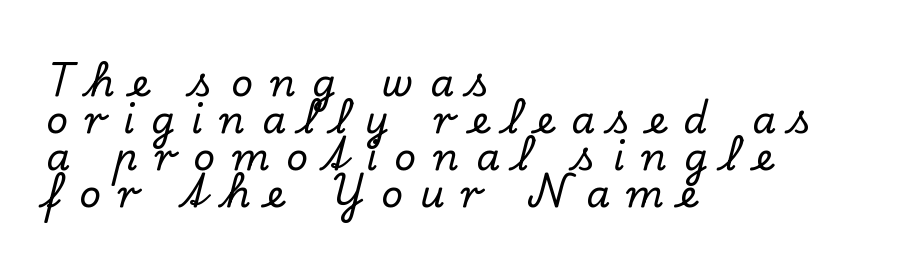
Q: Is the text italic (slanted)? A: Yes.
Q: Is the typeface a serif or a sans-serif typeface? A: Serif.
Q: Is the text underlined? A: No.
Q: How is the paragraph aligned? A: Left-aligned.
Q: Is the spacing between letters normal or unusually wide? A: Unusually wide.
Q: Is the spacing between lines tight, normal or loose? A: Tight.
Q: Width (condensed, normal, or wide)? A: Normal.
Q: Stroke contrast? A: Low.
Q: x-height? A: Small.
Q: Monospaced? A: No.
